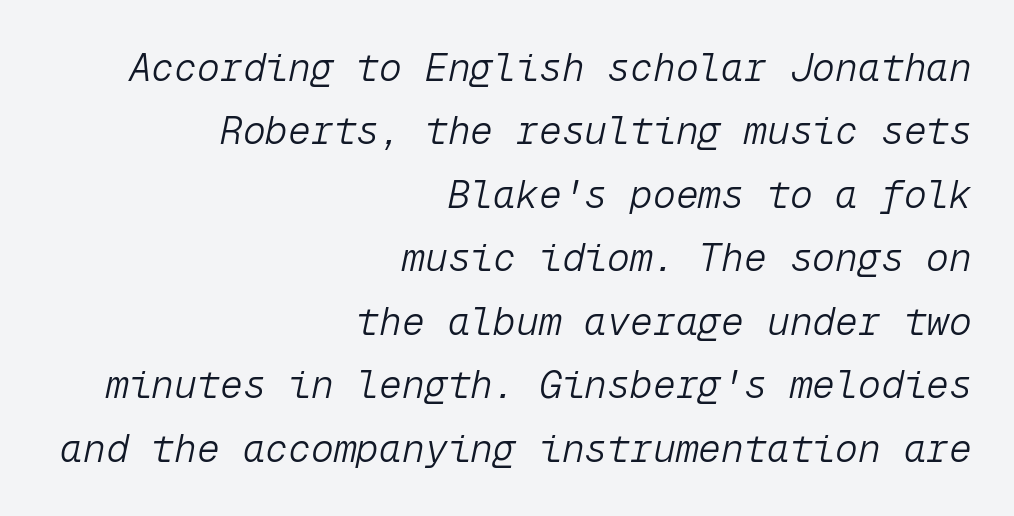
No word sits above an underline. In terms of posture, this sample is oblique. The leading is moderate, giving the passage an even texture. Think standard paragraph weight, or any step lighter than that. Is this a fixed-width face? Yes — each glyph sits in an identical cell. In CSS terms this would be text-align: right.
